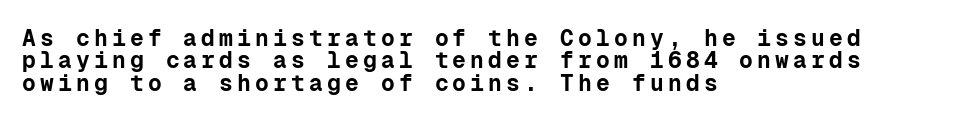
{"italic": "no", "bold": "yes", "underline": "no", "align": "left", "line_spacing": "tight", "line_spacing_ratio": 0.97, "glyph_px": 23}
